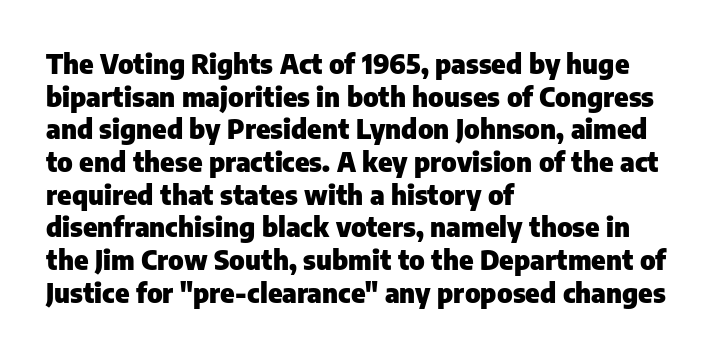
The image shows 27 px bold type, upright; set left-aligned, line spacing 1.21x, normal letter spacing, not underlined.
